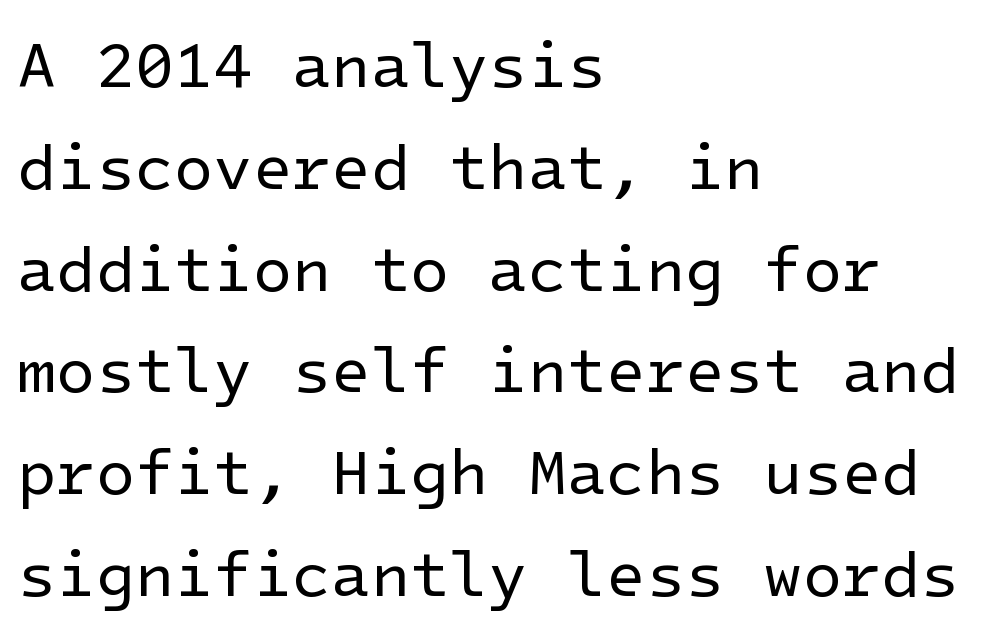
The typeface has the unassuming heft of standard copy or less. This sample keeps an unexceptional amount of space between lines. A student would call this left alignment; a typographer would say flush left, rag right. Every stem runs plumb, perpendicular to the baseline. Type style note: lacks serifs. The horizontal fit of the characters is conventional and even.
